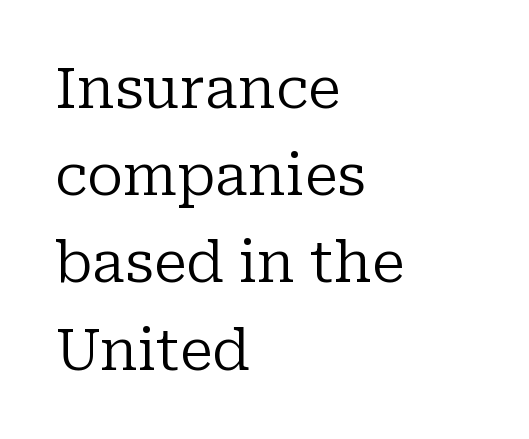
The image shows 57 px regular-weight serif type, upright; set left-aligned, normal line spacing (1.53x), normal letter spacing, not underlined; low stroke contrast and a medium x-height.
